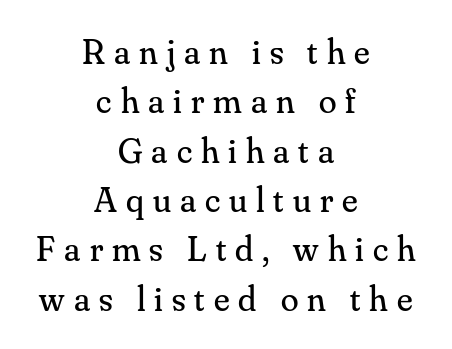
Q: Is the text bold? A: No.
Q: Is the text italic (slanted)? A: No, it is upright.
Q: Is the typeface a serif or a sans-serif typeface? A: Serif.
Q: Is the text underlined? A: No.
Q: How is the paragraph aligned? A: Centered.
Q: Is the spacing between letters normal or unusually wide? A: Unusually wide.
Q: Is the spacing between lines tight, normal or loose? A: Normal.
Q: Width (condensed, normal, or wide)? A: Normal.
Q: Stroke contrast? A: Medium.
Q: x-height? A: Small.
Q: Monospaced? A: No.
